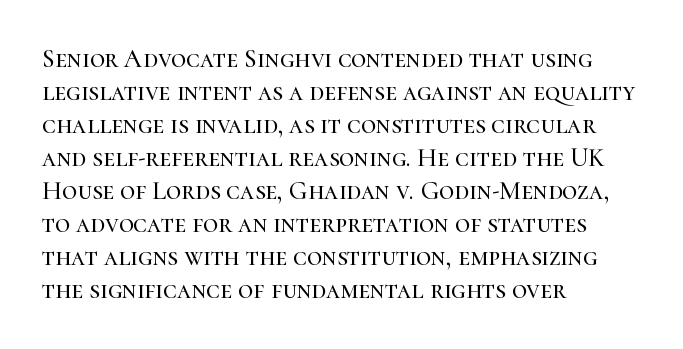
Q: Is the text italic (slanted)? A: No, it is upright.
Q: Is the text underlined? A: No.
Q: How is the paragraph aligned? A: Left-aligned.
Q: Is the spacing between letters normal or unusually wide? A: Normal.
Q: Is the spacing between lines tight, normal or loose? A: Normal.
